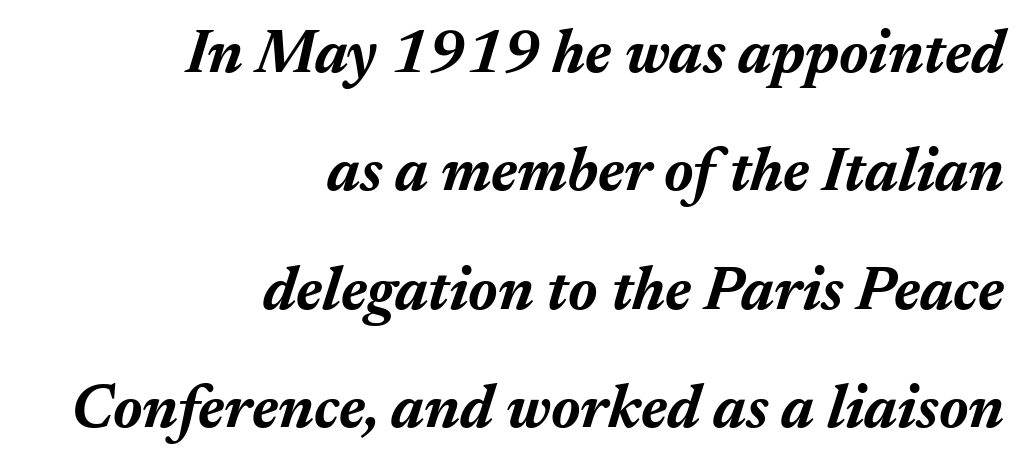
Q: Is the text bold? A: Yes.
Q: Is the text italic (slanted)? A: Yes, it leans right by about 17 degrees.
Q: Is the text underlined? A: No.
Q: How is the paragraph aligned? A: Right-aligned.
Q: Is the spacing between letters normal or unusually wide? A: Normal.
Q: Is the spacing between lines tight, normal or loose? A: Loose.
Q: Width (condensed, normal, or wide)? A: Normal.
Q: Stroke contrast? A: Medium.
Q: x-height? A: Medium.
Q: Monospaced? A: No.
